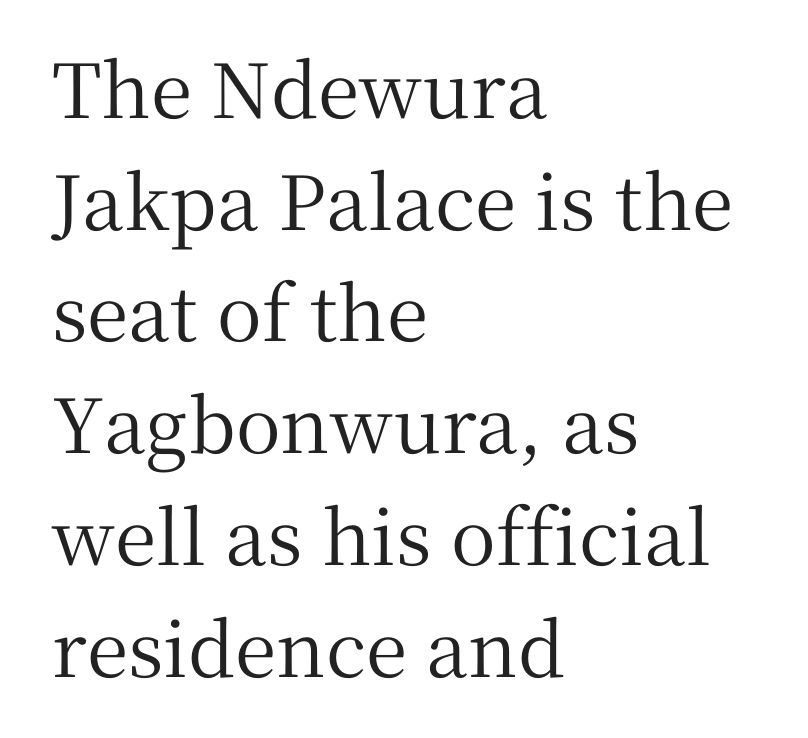
{"serif": "yes", "italic": "no", "width": "normal", "stroke_contrast": "medium", "x_height": "medium", "monospaced": "no", "underline": "no", "align": "left", "line_spacing": "normal", "line_spacing_ratio": 1.49, "letter_spacing": "normal", "letter_spacing_em": 0.0, "glyph_px": 75}
